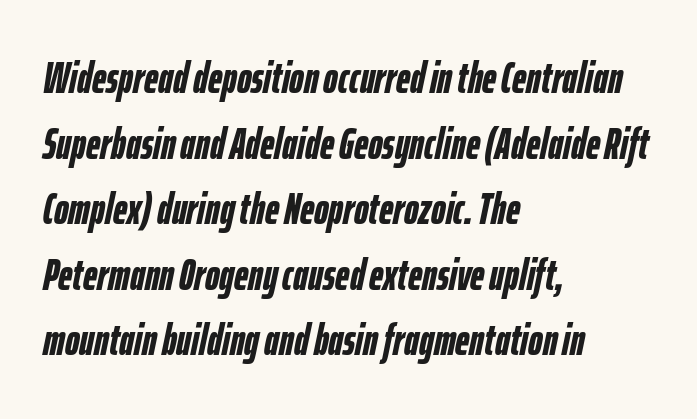
Notice how thick the strokes are: this is what a full bold looks like. Type without underlining. The rendering uses natural spacing where letterforms have individual widths. Is the letter spacing exaggerated? No — it looks like the ordinary default. Line starts are locked; line ends wander. The passage shown stacks its lines at a standard gap.
